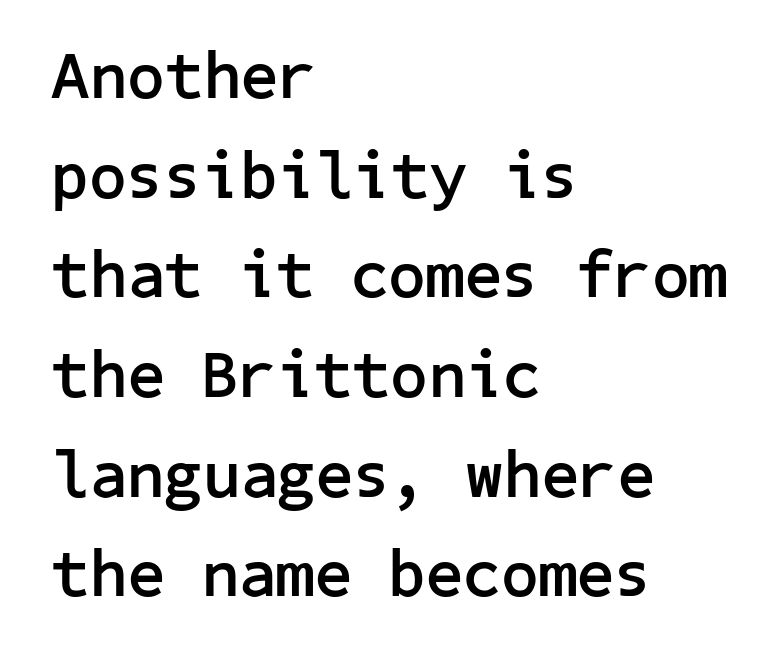
{"serif": "no", "italic": "no", "bold": "yes", "weight": "semibold", "width": "normal", "stroke_contrast": "low", "x_height": "medium", "underline": "no", "align": "left", "line_spacing": "normal", "line_spacing_ratio": 1.51, "letter_spacing": "normal", "letter_spacing_em": 0.0, "glyph_px": 66}
